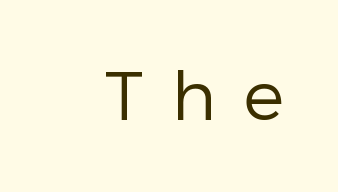
The image shows 68 px regular-weight sans-serif type, upright; set unusually wide letter spacing (+0.41 em), not underlined; low stroke contrast and a medium x-height.
